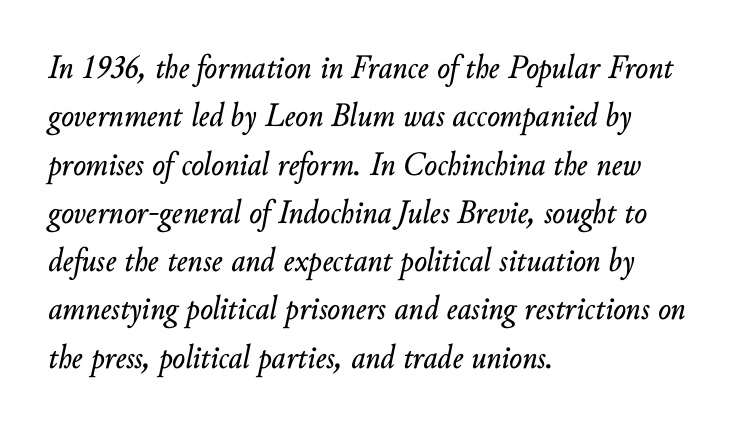
The image shows 34 px text type, italic (leaning right); set left-aligned, normal line spacing (1.42x), normal letter spacing, not underlined; low stroke contrast and a small x-height.
